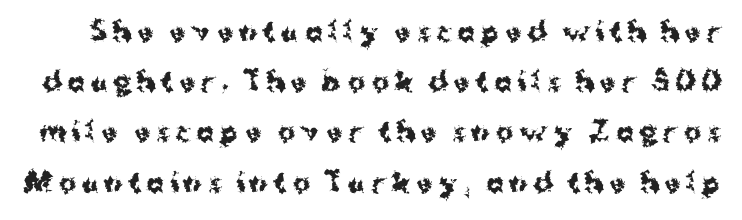
Q: Is the text bold? A: Yes.
Q: Is the text italic (slanted)? A: No, it is upright.
Q: Is the text underlined? A: No.
Q: Is the spacing between letters normal or unusually wide? A: Unusually wide.
Q: Is the spacing between lines tight, normal or loose? A: Loose.
